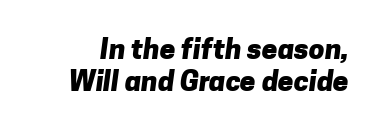
The image shows 28 px heavy sans-serif type; set tight line spacing (1.13x), normal letter spacing, not underlined; low stroke contrast and a medium x-height.
